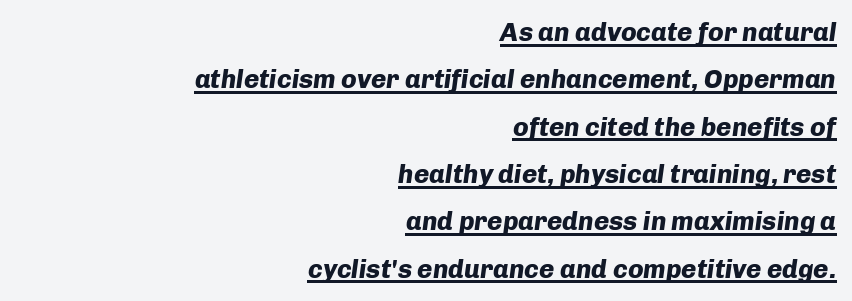
Rendered with sloped, italic letterforms. The specimen includes a rule beneath the text block's lines. The lines are quadded right. Compared with typical body copy, the letter spacing here is the same. The passage shown is emphatically bold.
